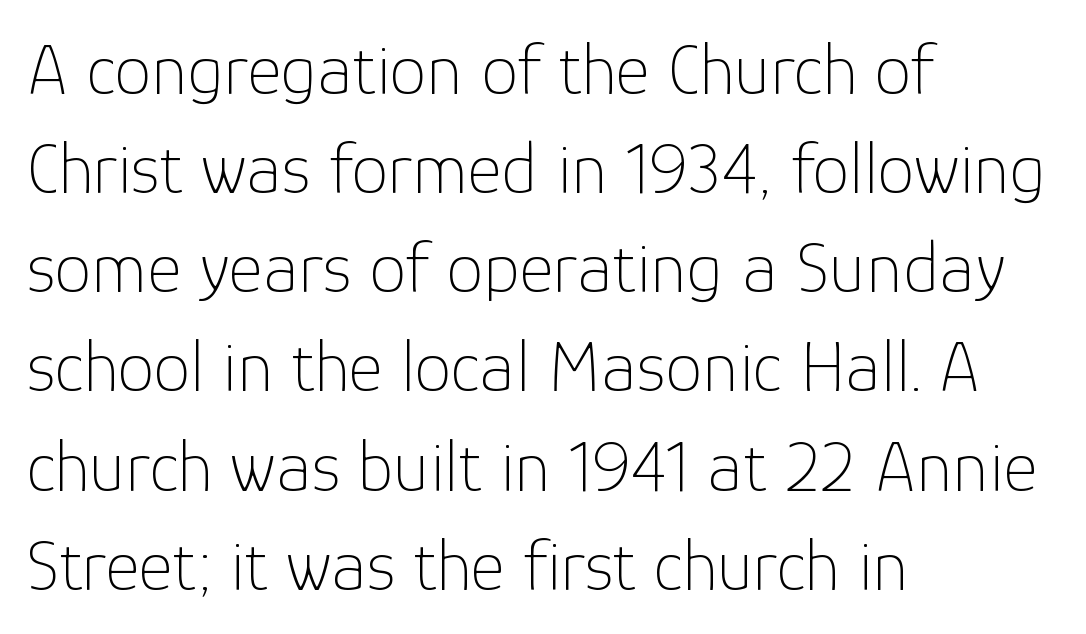
The image shows 74 px thin sans-serif type, upright; set left-aligned, normal line spacing (1.34x), normal letter spacing, not underlined; low stroke contrast and a medium x-height.
